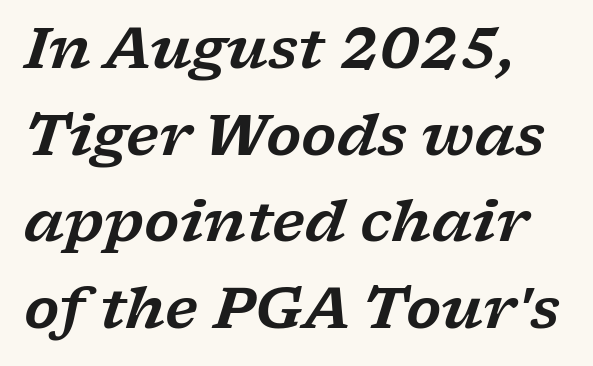
Q: Is the text italic (slanted)? A: Yes, it leans right by about 17 degrees.
Q: Is the typeface a serif or a sans-serif typeface? A: Serif.
Q: Is the text underlined? A: No.
Q: Is the spacing between letters normal or unusually wide? A: Normal.
Q: Is the spacing between lines tight, normal or loose? A: Normal.
Q: Width (condensed, normal, or wide)? A: Wide.
Q: Stroke contrast? A: Low.
Q: x-height? A: Medium.
Q: Monospaced? A: No.
